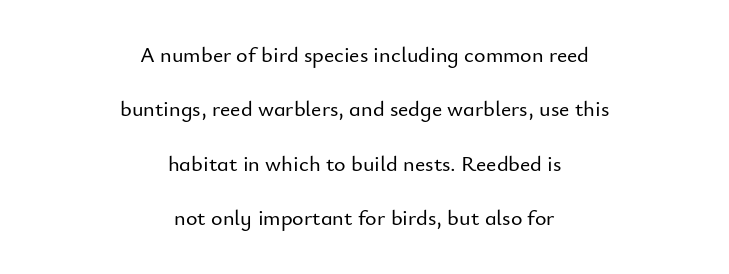
Q: Is the text italic (slanted)? A: No, it is upright.
Q: Is the text underlined? A: No.
Q: How is the paragraph aligned? A: Centered.
Q: Is the spacing between letters normal or unusually wide? A: Normal.
Q: Is the spacing between lines tight, normal or loose? A: Loose.
